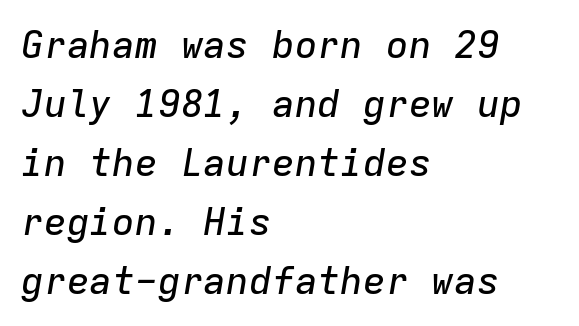
Check the space under the baseline: it is left empty. Glyph-to-glyph distance matches everyday printed text. Rows of type keep a routine distance in the vertical direction. The letters march in equal steps, a hallmark of fixed-pitch type. The lines in this sample share a left origin and differ only in where they stop. It's the slanting kind of type.
